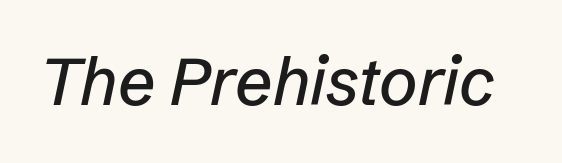
{"italic": "yes", "lean": "right", "slant_degrees": 12, "width": "normal", "stroke_contrast": "low", "x_height": "medium", "monospaced": "no", "underline": "no", "letter_spacing": "normal", "letter_spacing_em": 0.0, "glyph_px": 66}
